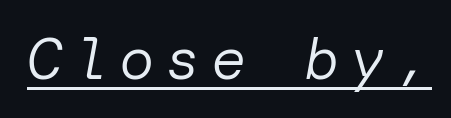
Q: Is the text bold? A: No.
Q: Is the text italic (slanted)? A: Yes, it leans right by about 10 degrees.
Q: Is the text underlined? A: Yes.
Q: Width (condensed, normal, or wide)? A: Normal.
Q: Stroke contrast? A: Low.
Q: x-height? A: Medium.
